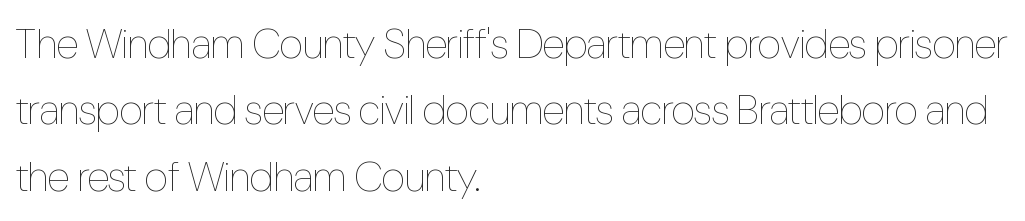
The type sits square on the baseline with zero lean. Honestly, the letter spacing is just normal — you wouldn't notice it. Any mark beneath the type? The region is blank. Rows of type keep a routine distance in the vertical direction.
